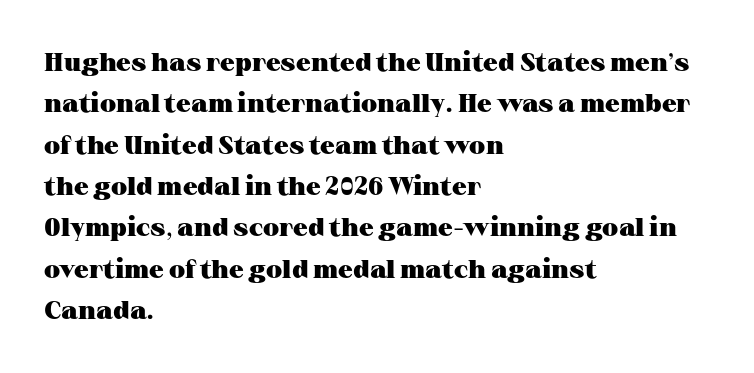
Descenders are the only things crossing below the line. Honestly, the row spacing looks completely unremarkable. The font is running at its bold setting. Inter-character spacing is left at the font's built-in metrics. Vertical strokes here are truly vertical.
